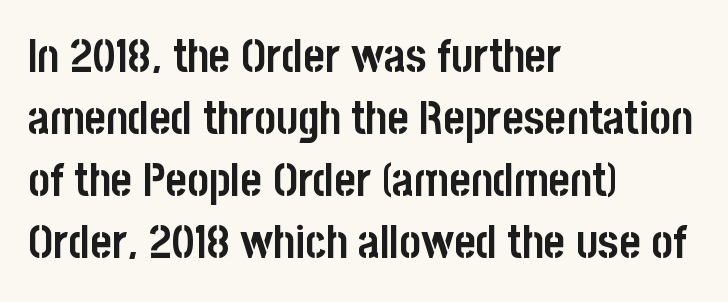
{"serif": "no", "italic": "no", "bold": "yes", "weight": "semibold", "width": "condensed", "stroke_contrast": "low", "x_height": "large", "monospaced": "no", "underline": "no", "align": "left", "line_spacing": "normal", "line_spacing_ratio": 1.35, "letter_spacing": "normal", "letter_spacing_em": 0.0, "glyph_px": 46}
